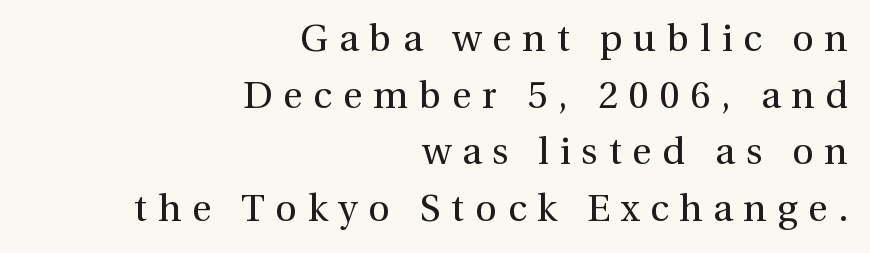
Q: Is the text bold? A: No.
Q: Is the text italic (slanted)? A: No, it is upright.
Q: Is the typeface a serif or a sans-serif typeface? A: Serif.
Q: Is the text underlined? A: No.
Q: How is the paragraph aligned? A: Right-aligned.
Q: Is the spacing between letters normal or unusually wide? A: Unusually wide.
Q: Is the spacing between lines tight, normal or loose? A: Normal.
Q: Width (condensed, normal, or wide)? A: Normal.
Q: x-height? A: Medium.
Q: Monospaced? A: No.
